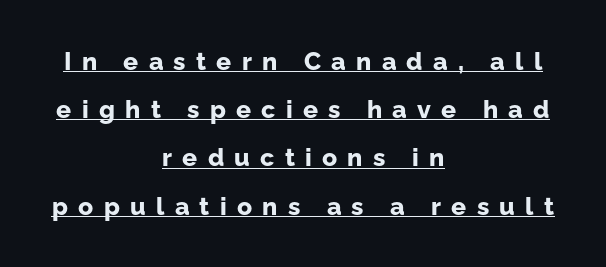
Q: Is the text bold? A: Yes.
Q: Is the text italic (slanted)? A: No, it is upright.
Q: Is the text underlined? A: Yes.
Q: How is the paragraph aligned? A: Centered.
Q: Is the spacing between letters normal or unusually wide? A: Unusually wide.
Q: Is the spacing between lines tight, normal or loose? A: Loose.
